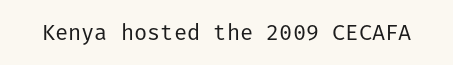
The image shows 22 px text type, upright; set normal letter spacing, not underlined.
